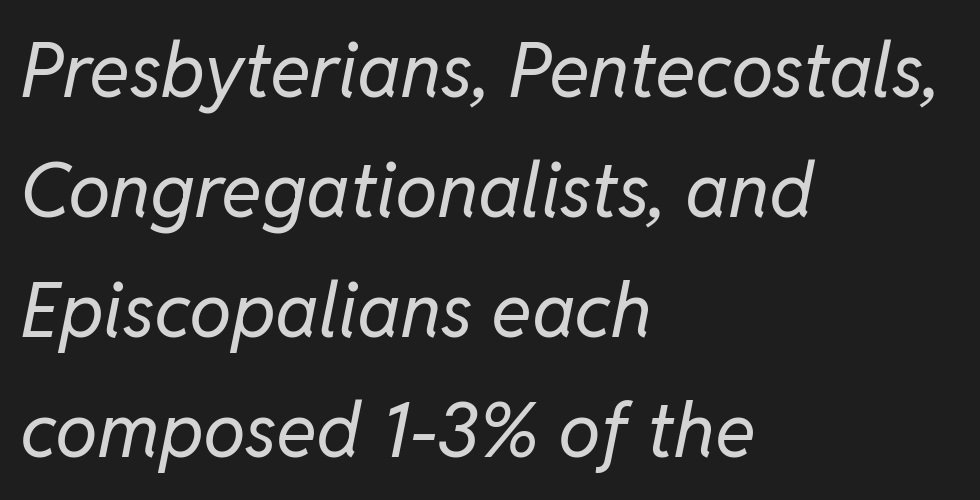
Q: Is the text bold? A: No.
Q: Is the text italic (slanted)? A: Yes, it leans right by about 11 degrees.
Q: Is the text underlined? A: No.
Q: How is the paragraph aligned? A: Left-aligned.
Q: Is the spacing between letters normal or unusually wide? A: Normal.
Q: Is the spacing between lines tight, normal or loose? A: Normal.
Q: Width (condensed, normal, or wide)? A: Normal.
Q: Stroke contrast? A: Low.
Q: x-height? A: Medium.
Q: Monospaced? A: No.
